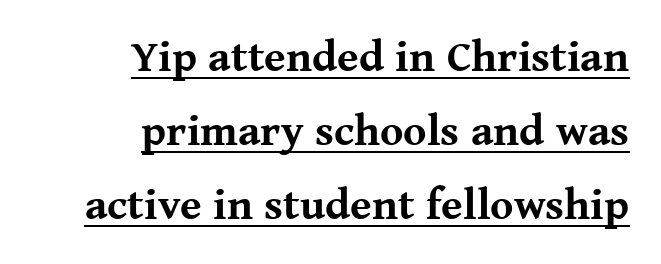
{"serif": "yes", "italic": "no", "bold": "yes", "weight": "bold", "width": "normal", "stroke_contrast": "medium", "x_height": "medium", "monospaced": "no", "underline": "yes", "align": "right", "line_spacing": "normal", "line_spacing_ratio": 1.68, "letter_spacing": "normal", "letter_spacing_em": 0.0, "glyph_px": 44}
